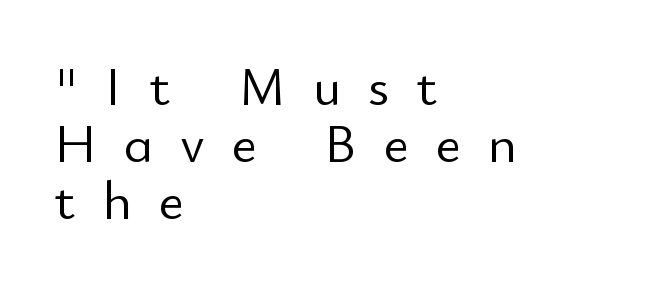
{"serif": "no", "italic": "no", "bold": "no", "weight": "light", "width": "normal", "stroke_contrast": "low", "x_height": "small", "monospaced": "no", "underline": "no", "align": "left", "line_spacing": "tight", "line_spacing_ratio": 1.04, "letter_spacing": "wide", "letter_spacing_em": 0.49, "glyph_px": 55}
